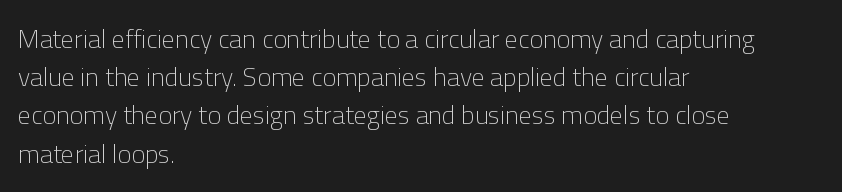
The image shows 26 px text type, upright; set left-aligned, normal line spacing (1.47x), normal letter spacing, not underlined.
